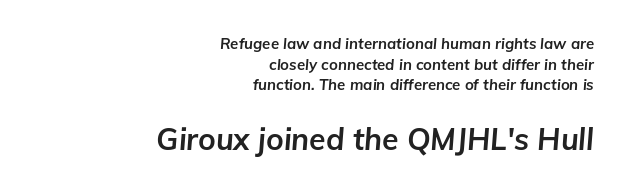
Q: Is the text bold? A: Yes.
Q: Is the text italic (slanted)? A: Yes, it leans right by about 5 degrees.
Q: Is the text underlined? A: No.
Q: How is the paragraph aligned? A: Right-aligned.
Q: Is the spacing between letters normal or unusually wide? A: Normal.
Q: Is the spacing between lines tight, normal or loose? A: Normal.
Q: Which block of text is set in a larger size, the first (top) or the second (bottom)? A: The second (bottom) one.
Q: Width (condensed, normal, or wide)? A: Normal.
Q: Stroke contrast? A: Low.
Q: x-height? A: Medium.
Q: Monospaced? A: No.
